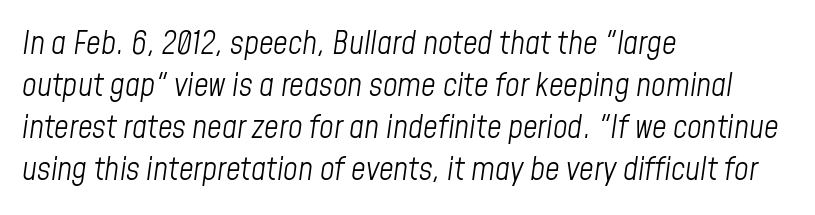
{"italic": "yes", "lean": "right", "slant_degrees": 8, "bold": "no", "weight": "light", "width": "condensed", "stroke_contrast": "low", "x_height": "medium", "monospaced": "no", "underline": "no", "align": "left", "line_spacing": "normal", "line_spacing_ratio": 1.31, "letter_spacing": "normal", "letter_spacing_em": 0.0, "glyph_px": 32}
